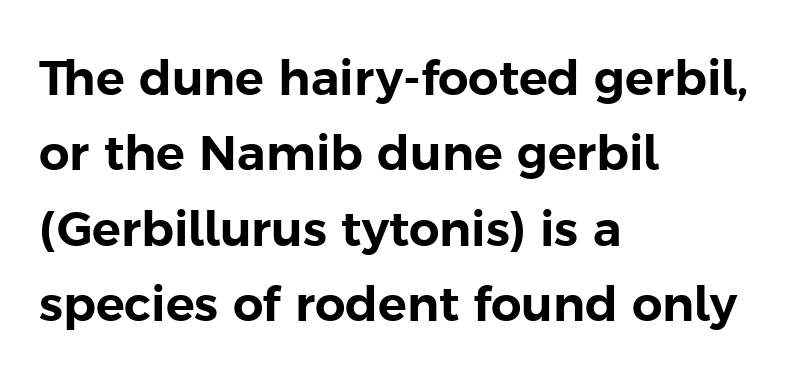
The image shows 48 px sans-serif type, upright; set left-aligned, normal line spacing (1.57x), normal letter spacing, not underlined; low stroke contrast and a medium x-height.
